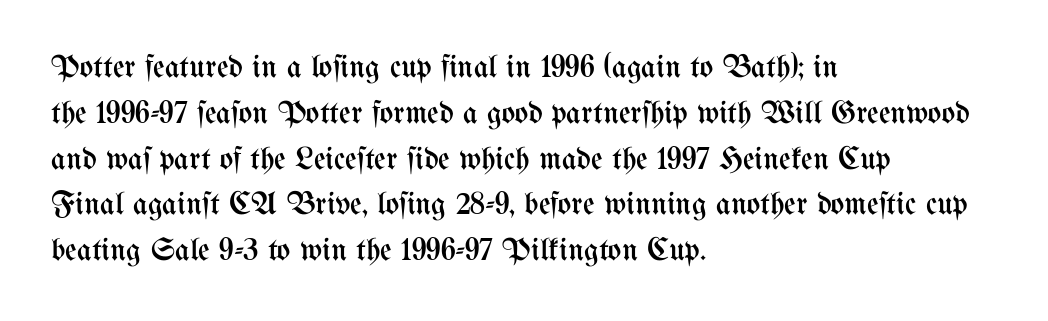
Q: Is the text bold? A: No.
Q: Is the text italic (slanted)? A: No, it is upright.
Q: Is the text underlined? A: No.
Q: How is the paragraph aligned? A: Left-aligned.
Q: Is the spacing between letters normal or unusually wide? A: Normal.
Q: Is the spacing between lines tight, normal or loose? A: Normal.
Q: Width (condensed, normal, or wide)? A: Condensed.
Q: Stroke contrast? A: Medium.
Q: x-height? A: Medium.
Q: Monospaced? A: No.
